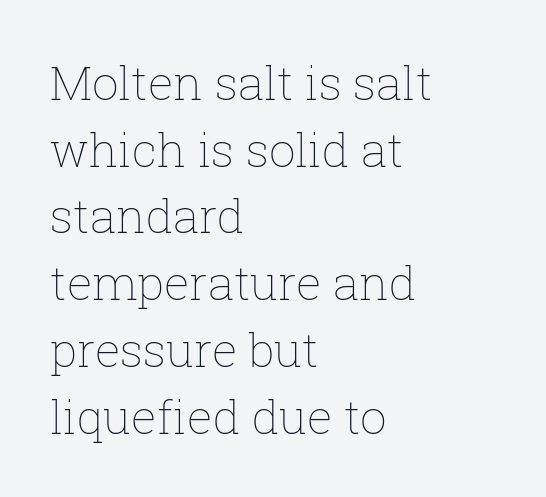
The typography opts for an upright posture over an oblique one. Any mark beneath the type? The region is blank. Do the characters align in a grid? No, the font is proportional. The text block is weighted toward the left margin, trailing off unevenly rightward.
